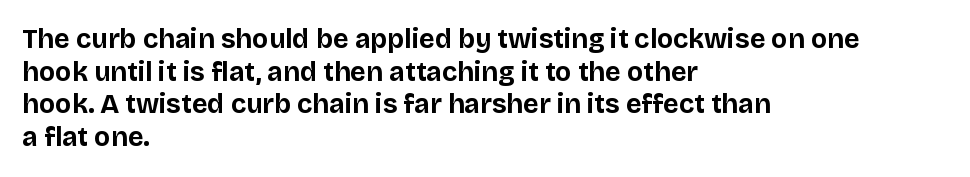
The glyphs are unaccompanied by any horizontal stroke below them. The passage shown is emphatically bold. The lettering holds an erect, upright posture throughout. Here the glyphs are tracked normally, forming tight word shapes.
